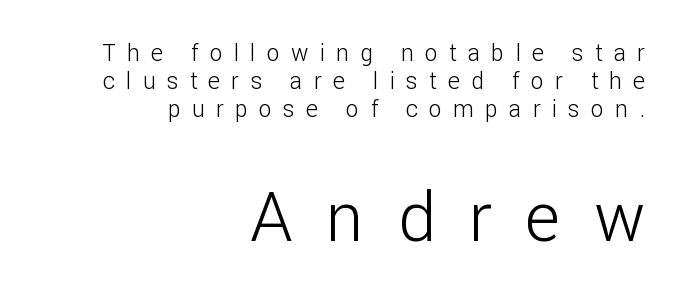
{"serif": "no", "italic": "no", "bold": "no", "weight": "light", "width": "normal", "stroke_contrast": "low", "x_height": "medium", "monospaced": "no", "underline": "no", "align": "right", "line_spacing_ratio": 1.21, "letter_spacing": "wide", "letter_spacing_em": 0.49, "larger_block": "second", "size_ratio": 2.96, "glyph_px": 68}
